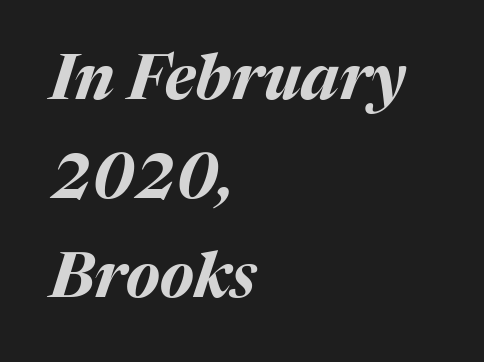
Each letter keeps its own natural width here, so spacing adapts to shape. You can tell it's italic because the verticals aren't actually vertical. Decoration check: the copy has no underline. Regular leading. On the weight axis this lands at bold, roughly 700. The typesetter chose a ragged-right arrangement here.
